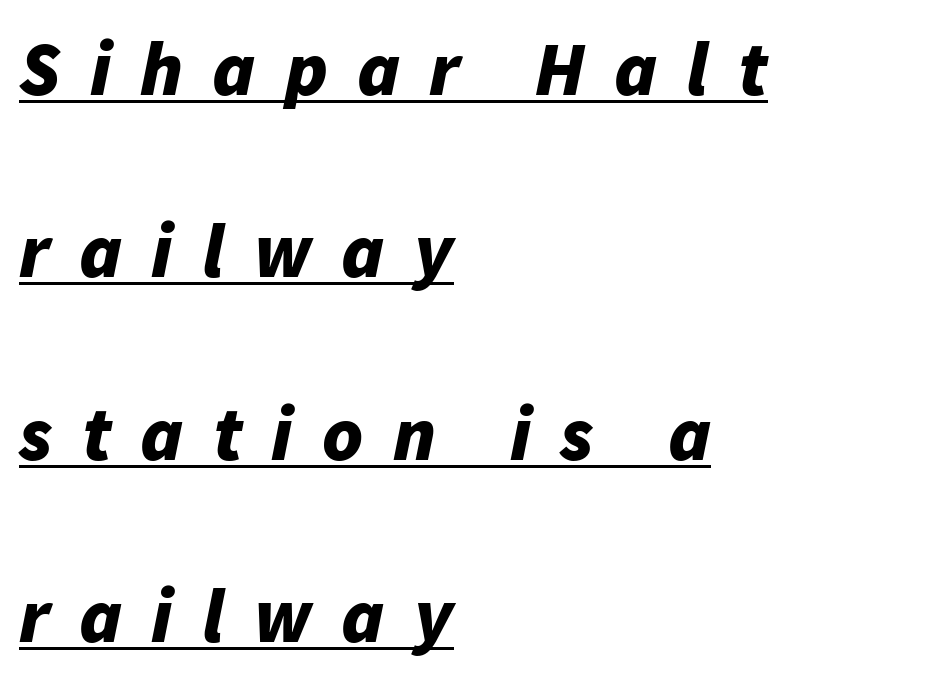
Proportional: the letters do not fall into vertical columns. This rendering widens character spacing well past its baseline value. Check the space under the baseline: a stroke is drawn there. If you drew a line through each stem, it would be angled. If you drew a ruler down the left edge, every line would touch it. Pretty heavy lettering here — definitely bold.
